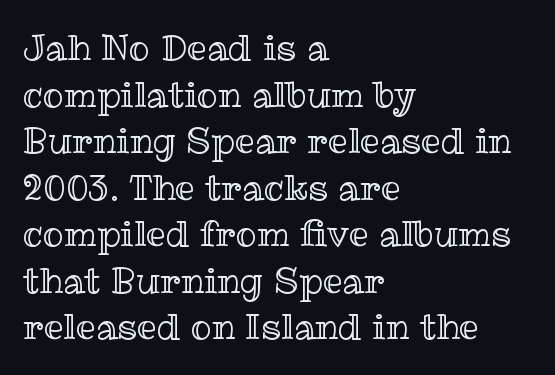
{"italic": "no", "width": "normal", "x_height": "medium", "monospaced": "no", "underline": "no", "align": "left", "line_spacing": "normal", "line_spacing_ratio": 1.33, "letter_spacing": "normal", "letter_spacing_em": 0.0, "glyph_px": 35}
